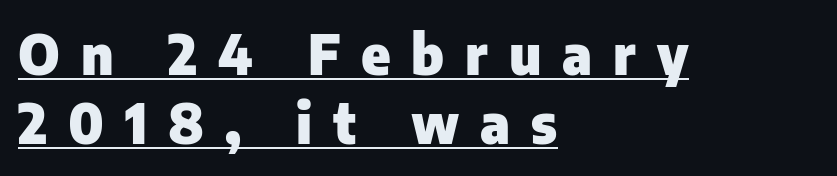
Q: Is the text bold? A: Yes.
Q: Is the text italic (slanted)? A: No, it is upright.
Q: Is the typeface a serif or a sans-serif typeface? A: Sans-serif.
Q: Is the text underlined? A: Yes.
Q: How is the paragraph aligned? A: Left-aligned.
Q: Is the spacing between letters normal or unusually wide? A: Unusually wide.
Q: Is the spacing between lines tight, normal or loose? A: Normal.
Q: Width (condensed, normal, or wide)? A: Normal.
Q: Stroke contrast? A: Low.
Q: x-height? A: Medium.
Q: Monospaced? A: No.
